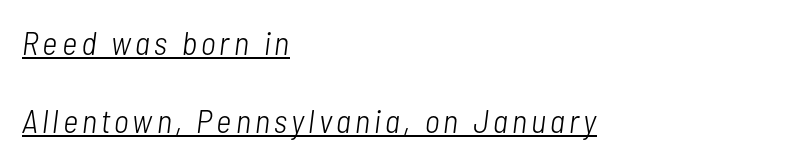
{"italic": "yes", "lean": "right", "slant_degrees": 7, "bold": "no", "weight": "light", "width": "condensed", "stroke_contrast": "low", "x_height": "medium", "monospaced": "no", "underline": "yes", "align": "left", "line_spacing": "loose", "line_spacing_ratio": 2.37, "glyph_px": 33}
